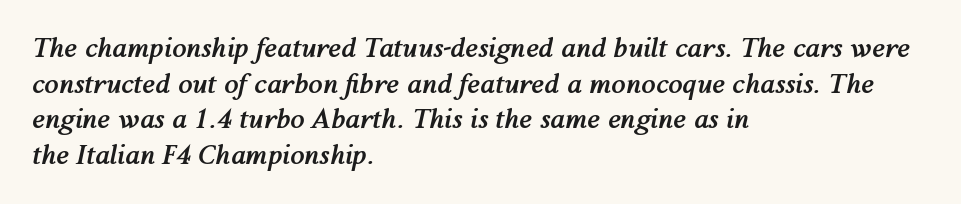
{"italic": "yes", "lean": "right", "slant_degrees": 12, "bold": "yes", "underline": "no", "align": "left", "line_spacing": "normal", "line_spacing_ratio": 1.37, "letter_spacing": "normal", "letter_spacing_em": 0.0, "glyph_px": 26}
